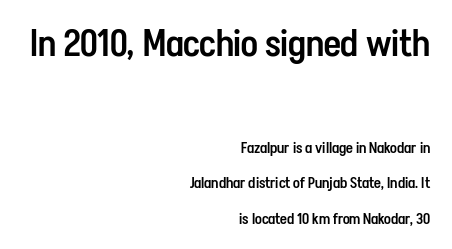
Q: Is the text bold? A: Semi-bold.
Q: Is the text italic (slanted)? A: No, it is upright.
Q: Is the typeface a serif or a sans-serif typeface? A: Sans-serif.
Q: Is the text underlined? A: No.
Q: How is the paragraph aligned? A: Right-aligned.
Q: Is the spacing between letters normal or unusually wide? A: Normal.
Q: Is the spacing between lines tight, normal or loose? A: Loose.
Q: Which block of text is set in a larger size, the first (top) or the second (bottom)? A: The first (top) one.
Q: Width (condensed, normal, or wide)? A: Condensed.
Q: Stroke contrast? A: Low.
Q: x-height? A: Medium.
Q: Monospaced? A: No.
